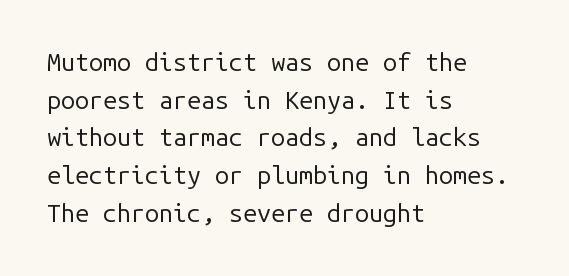
The face used here is rendered with its standard letterfit. Just letters on the line, the space beneath them empty. Caption: face not bold, strokes unweighted. Line spacing here is normal.
